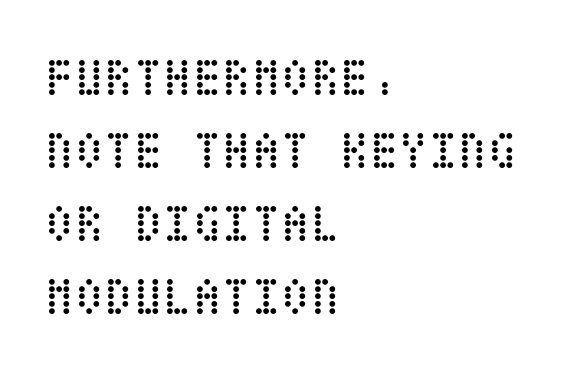
{"italic": "no", "bold": "no", "weight": "regular", "width": "condensed", "stroke_contrast": "low", "x_height": "large", "underline": "no", "align": "left", "line_spacing": "normal", "line_spacing_ratio": 1.35, "letter_spacing": "normal", "letter_spacing_em": 0.0, "glyph_px": 54}
